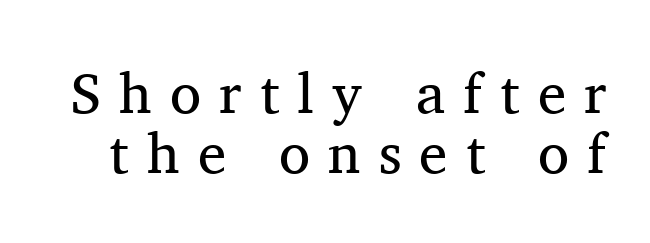
{"serif": "yes", "italic": "no", "bold": "no", "weight": "regular", "width": "normal", "stroke_contrast": "medium", "x_height": "medium", "monospaced": "no", "underline": "no", "line_spacing": "tight", "line_spacing_ratio": 1.05, "letter_spacing": "wide", "letter_spacing_em": 0.32, "glyph_px": 57}
